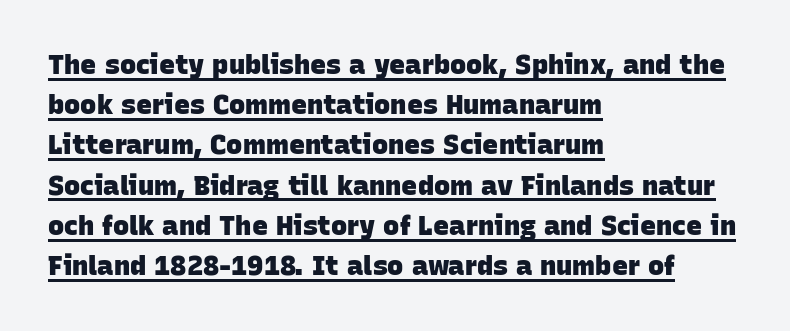
Q: Is the text bold? A: Yes.
Q: Is the text underlined? A: Yes.
Q: How is the paragraph aligned? A: Left-aligned.
Q: Is the spacing between letters normal or unusually wide? A: Normal.
Q: Is the spacing between lines tight, normal or loose? A: Normal.
